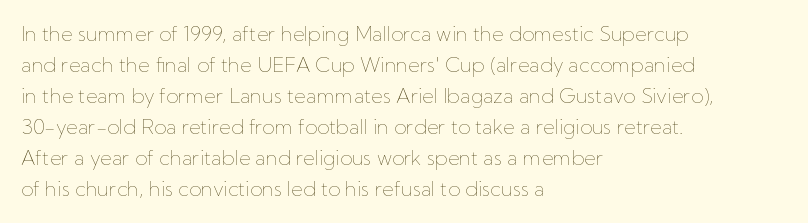
The face looks like a standard text weight, possibly lighter. The type is set solid horizontally, with unmodified tracking. The lettering stays uniformly vertical, giving the passage a roman look. Leading: standard. Casual observation: everything's shoved over to the left.
